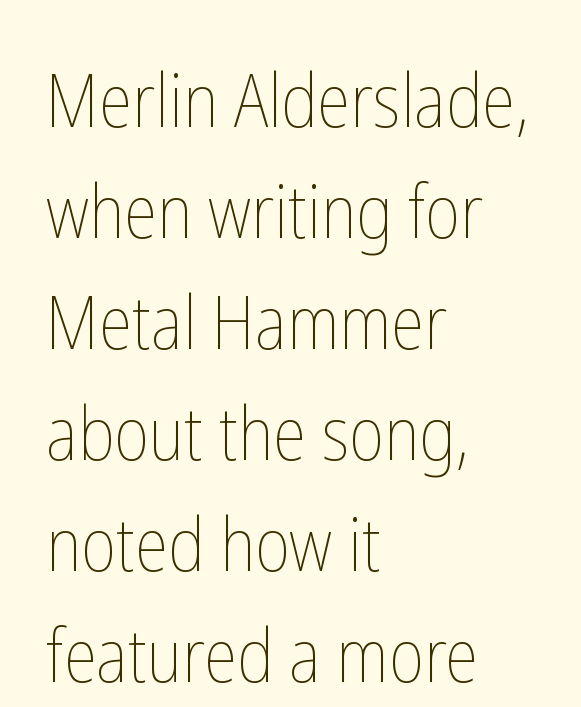
Q: Is the text bold? A: No.
Q: Is the text italic (slanted)? A: No, it is upright.
Q: Is the text underlined? A: No.
Q: How is the paragraph aligned? A: Left-aligned.
Q: Is the spacing between letters normal or unusually wide? A: Normal.
Q: Is the spacing between lines tight, normal or loose? A: Normal.
Q: Width (condensed, normal, or wide)? A: Condensed.
Q: Stroke contrast? A: Low.
Q: x-height? A: Medium.
Q: Monospaced? A: No.
